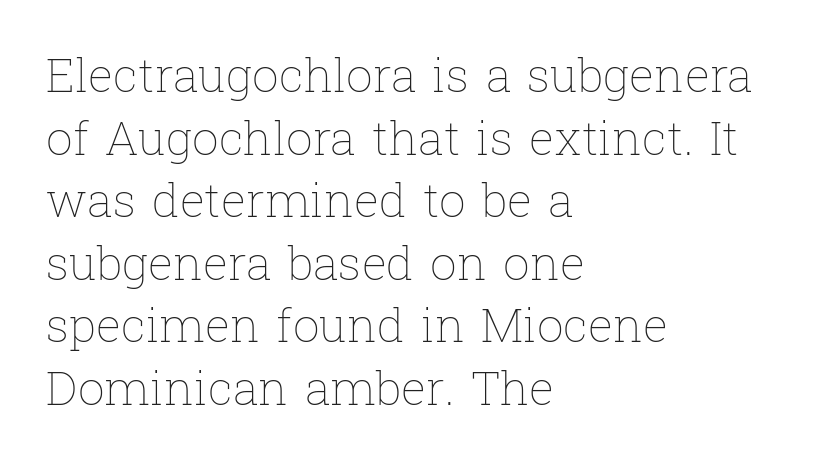
{"italic": "no", "bold": "no", "weight": "thin", "width": "normal", "stroke_contrast": "low", "x_height": "medium", "monospaced": "no", "underline": "no", "align": "left", "line_spacing": "normal", "line_spacing_ratio": 1.33, "letter_spacing": "normal", "letter_spacing_em": 0.0, "glyph_px": 47}
